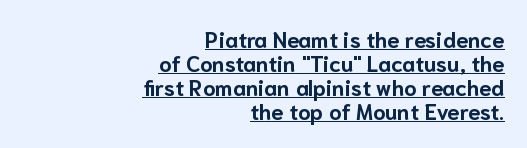
The letterforms sit shoulder to shoulder at normal distance. Regarding leading, the lines here are crowded together. The typesetting leans heavy: a genuine bold. The typography opts for an upright posture over an oblique one.
